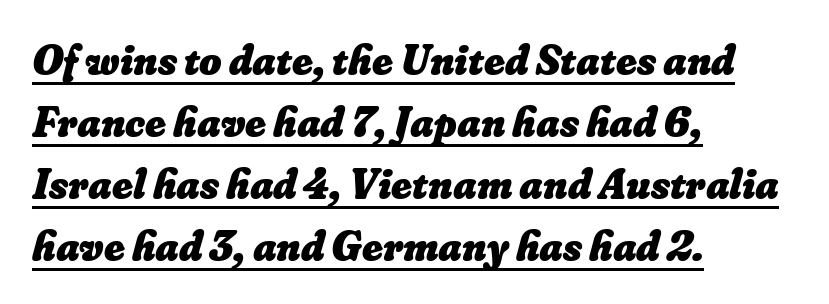
Alignment: flush left. You could not count columns in this text — the font is proportionally spaced. The letters are bold, with thick, heavy strokes. Compared with typical paragraphs, the rows here are spaced about the same. This sample uses plain, unmodified letter spacing.
